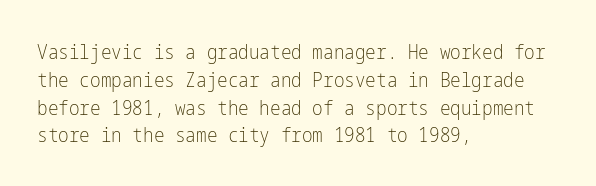
Q: Is the text bold? A: No.
Q: Is the text italic (slanted)? A: No, it is upright.
Q: Is the text underlined? A: No.
Q: How is the paragraph aligned? A: Left-aligned.
Q: Is the spacing between letters normal or unusually wide? A: Normal.
Q: Is the spacing between lines tight, normal or loose? A: Normal.
